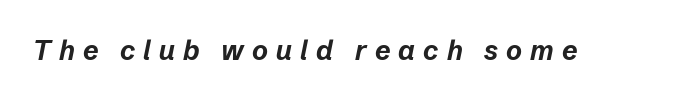
{"italic": "yes", "lean": "right", "slant_degrees": 12, "bold": "yes", "underline": "no", "letter_spacing": "wide", "letter_spacing_em": 0.3, "glyph_px": 27}
